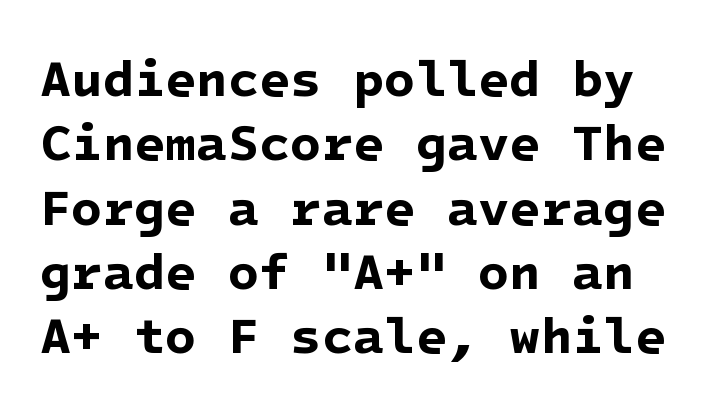
The image shows 51 px bold sans-serif type; set normal line spacing (1.26x), normal letter spacing, not underlined; low stroke contrast and a medium x-height.
